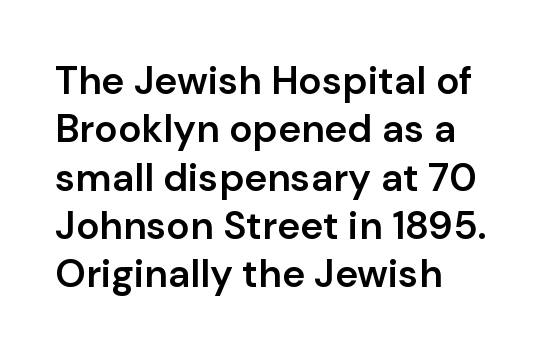
Rendered with straight, roman letterforms. Between one letter and the next there's only the usual sliver of space. A bit beefed up — I'd call it semibold rather than bold. Is the block centered? No — it sits flush against the left margin. The zone under the glyphs is completely vacant. Nope, no serifs anywhere on these letters.
